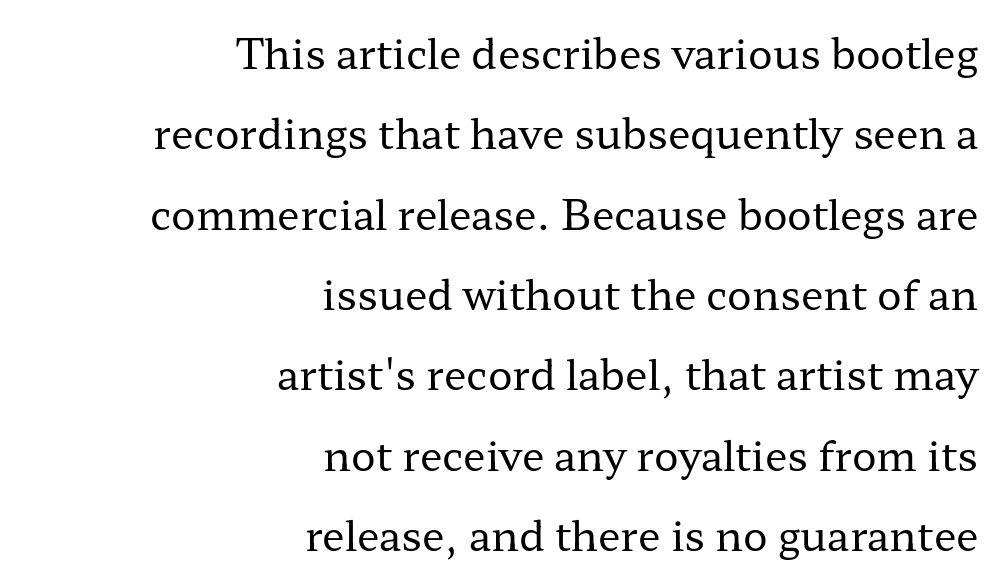
A typesetter would call this proportional, since set widths differ per character. Unbolded letterforms with no extra heft. The ragged edge is on the left, which tells us the setting is flush right. Beneath every word, the page is bare.
